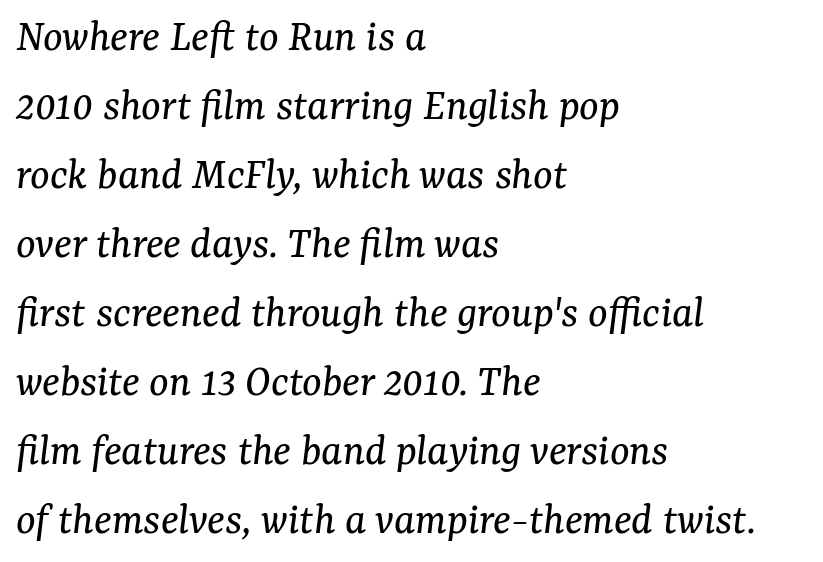
{"serif": "yes", "italic": "yes", "lean": "right", "slant_degrees": 7, "bold": "no", "weight": "regular", "width": "normal", "stroke_contrast": "medium", "x_height": "medium", "monospaced": "no", "underline": "no", "align": "left", "line_spacing": "normal", "line_spacing_ratio": 1.5, "letter_spacing": "normal", "letter_spacing_em": 0.0, "glyph_px": 46}
